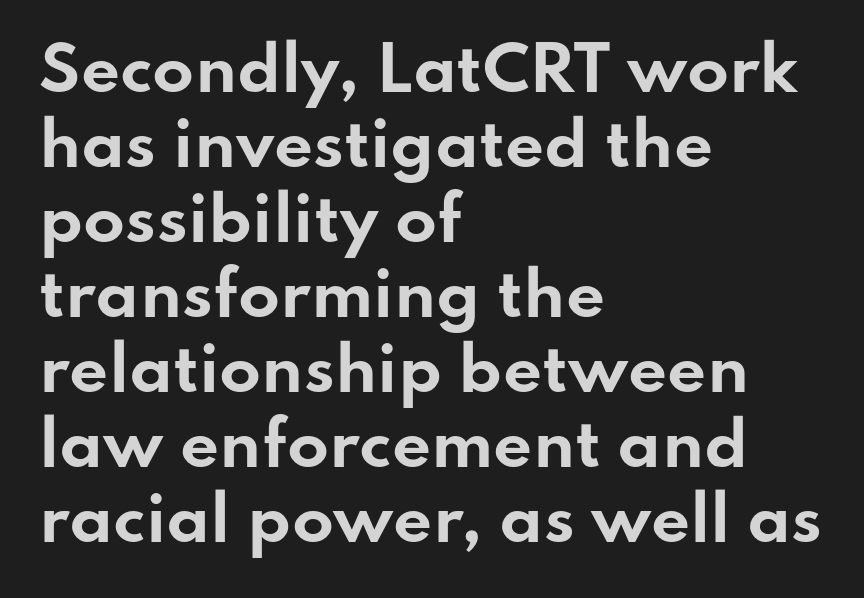
{"serif": "no", "italic": "no", "bold": "yes", "weight": "bold", "width": "wide", "stroke_contrast": "low", "x_height": "small", "monospaced": "no", "underline": "no", "align": "left", "line_spacing_ratio": 1.23, "letter_spacing": "normal", "letter_spacing_em": 0.0, "glyph_px": 61}
